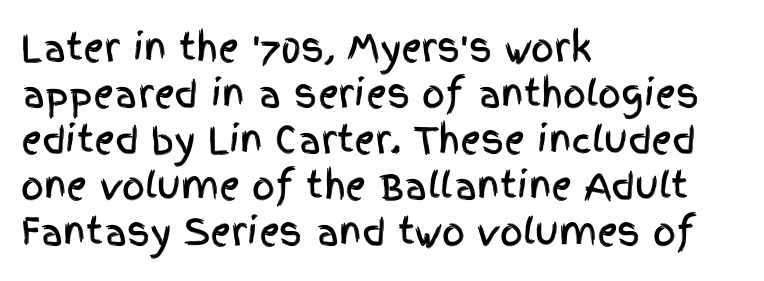
The font's upright variant was chosen for this text. Leftover space on each line is placed entirely after the last word. Evenly set lines give the paragraph a standard silhouette. No extra tracking has been applied to these lines. Descenders hang freely into open space. In terms of letterform style, serifs are entirely absent.
